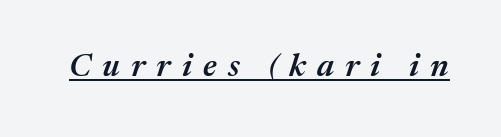
A somewhat darkened texture: the type is semibold rather than bold. This sample has the flowing, uneven cadence of proportional lettering. In terms of letterspacing, this is a distinctly airy, spread setting. Slanted lettering throughout. Glance below the letters and you will spot a drawn line.
